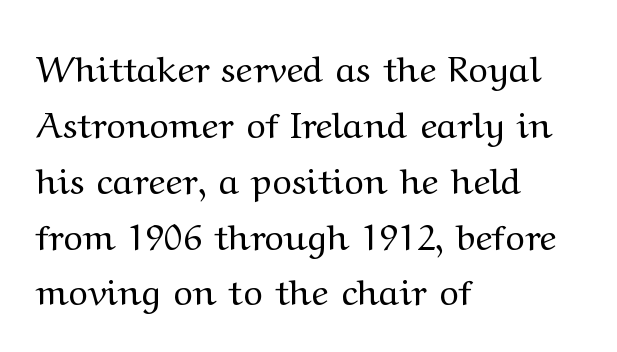
The image shows 37 px regular-weight, wide serif type, upright; set left-aligned, normal line spacing (1.51x), normal letter spacing, not underlined; medium stroke contrast and a medium x-height.
